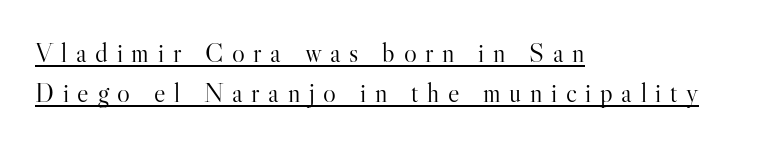
The image shows 27 px text type, upright; set left-aligned, normal line spacing (1.48x), unusually wide letter spacing (+0.32 em), underlined.
